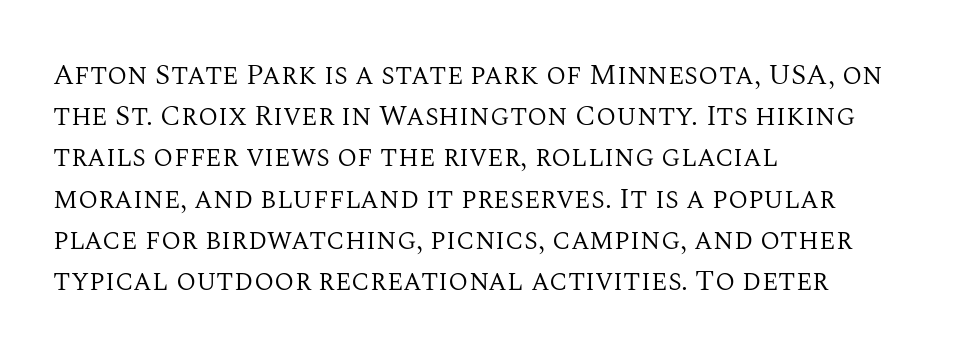
{"serif": "yes", "italic": "no", "bold": "no", "weight": "regular", "width": "normal", "stroke_contrast": "medium", "x_height": "large", "monospaced": "no", "underline": "no", "align": "left", "line_spacing": "normal", "line_spacing_ratio": 1.42, "letter_spacing": "normal", "letter_spacing_em": 0.0, "glyph_px": 29}
